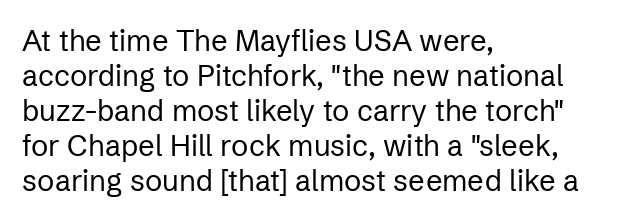
A bare baseline throughout the passage. The face used here is a sans, in the tradition of grotesques and geometrics. The letters advance in unequal steps, a hallmark of proportional type. Unlike italic type, these characters show no tilt at all. These lines stack with their left ends in a neat column.
